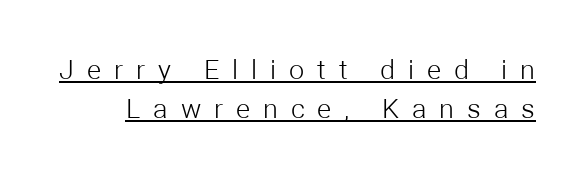
Tall strokes in this sample are plumb rather than angled. This rendering features underlined lettering. The characters are drawn with everyday or finer stroke widths. This block has exactly the height ordinary leading produces. How are the letters spaced? Widely, with obvious added tracking.
